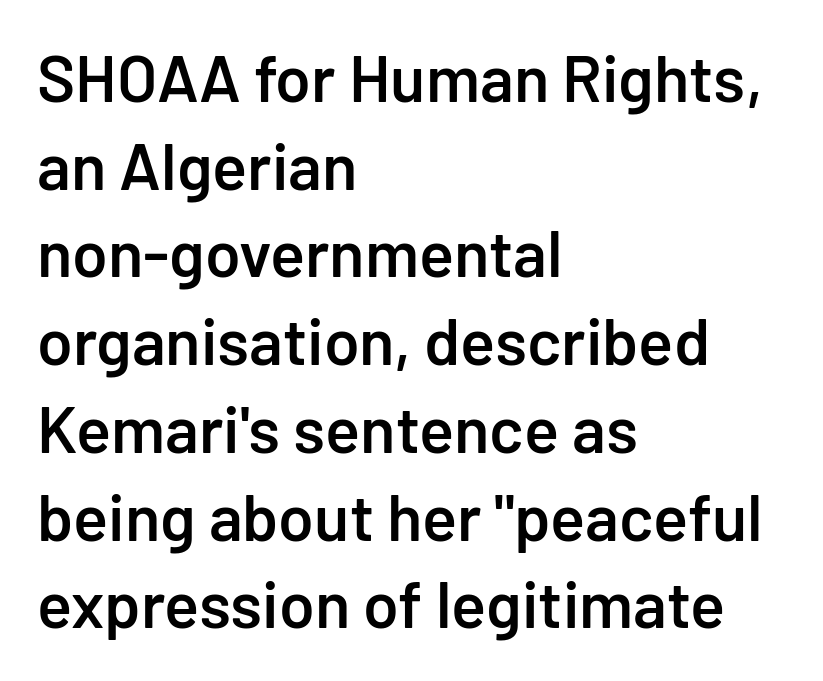
The image shows 65 px semibold sans-serif type, upright; set left-aligned, normal line spacing (1.35x), normal letter spacing, not underlined; low stroke contrast and a medium x-height.
